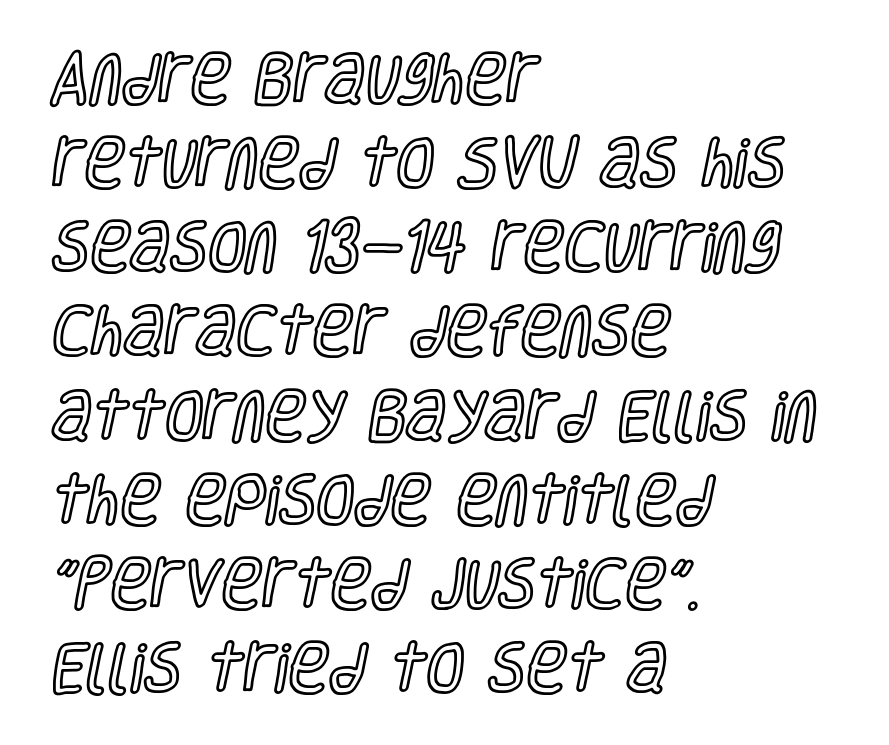
{"width": "condensed", "x_height": "large", "monospaced": "no", "underline": "no", "align": "left", "line_spacing": "normal", "line_spacing_ratio": 1.53, "letter_spacing": "normal", "letter_spacing_em": 0.0, "glyph_px": 55}
